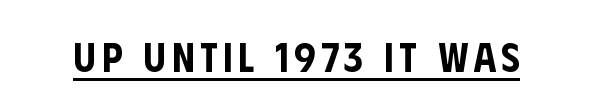
{"serif": "no", "italic": "no", "width": "condensed", "stroke_contrast": "low", "x_height": "large", "monospaced": "no", "underline": "yes", "glyph_px": 40}
